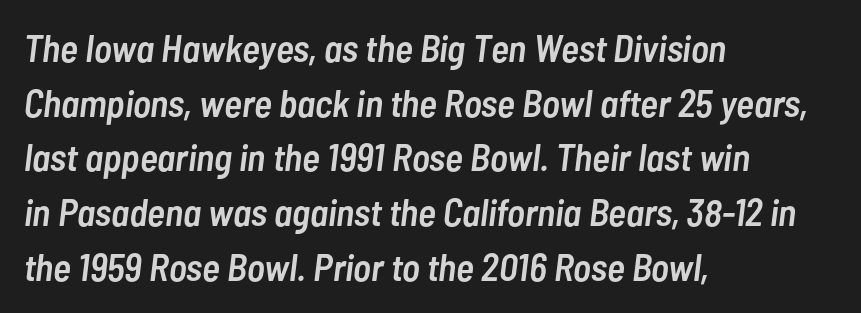
Q: Is the text bold? A: Semi-bold.
Q: Is the text italic (slanted)? A: Yes, it leans right by about 7 degrees.
Q: Is the text underlined? A: No.
Q: How is the paragraph aligned? A: Left-aligned.
Q: Is the spacing between letters normal or unusually wide? A: Normal.
Q: Is the spacing between lines tight, normal or loose? A: Normal.
Q: Width (condensed, normal, or wide)? A: Condensed.
Q: Stroke contrast? A: Low.
Q: x-height? A: Medium.
Q: Monospaced? A: No.
